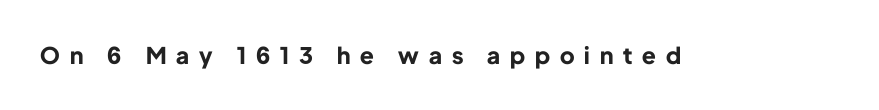
Q: Is the text bold? A: Yes.
Q: Is the text italic (slanted)? A: No, it is upright.
Q: Is the text underlined? A: No.
Q: Is the spacing between letters normal or unusually wide? A: Unusually wide.
